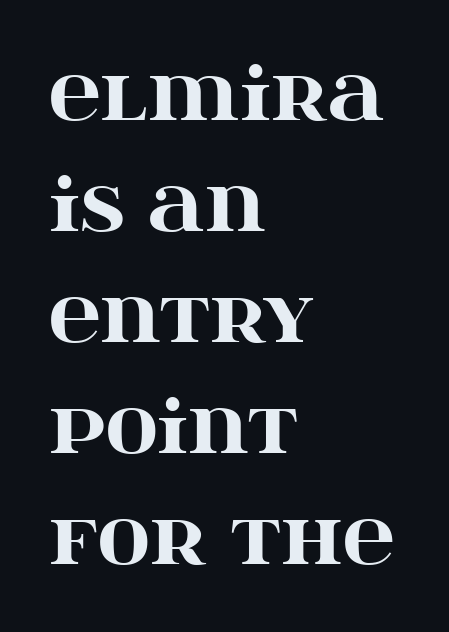
{"serif": "yes", "italic": "no", "bold": "yes", "weight": "heavy", "width": "wide", "stroke_contrast": "high", "x_height": "large", "monospaced": "no", "underline": "no", "align": "left", "line_spacing": "normal", "line_spacing_ratio": 1.54, "letter_spacing": "normal", "letter_spacing_em": 0.0, "glyph_px": 72}
